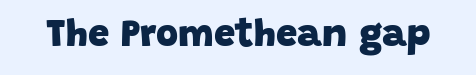
Q: Is the text bold? A: Yes.
Q: Is the typeface a serif or a sans-serif typeface? A: Sans-serif.
Q: Is the text underlined? A: No.
Q: Is the spacing between letters normal or unusually wide? A: Normal.
Q: Width (condensed, normal, or wide)? A: Normal.
Q: Stroke contrast? A: Low.
Q: x-height? A: Large.
Q: Monospaced? A: No.
